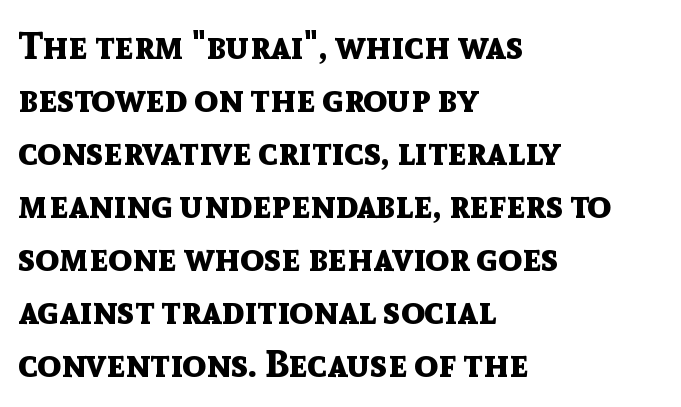
Q: Is the text bold? A: Yes.
Q: Is the text italic (slanted)? A: No, it is upright.
Q: Is the typeface a serif or a sans-serif typeface? A: Sans-serif.
Q: Is the text underlined? A: No.
Q: How is the paragraph aligned? A: Left-aligned.
Q: Is the spacing between letters normal or unusually wide? A: Normal.
Q: Is the spacing between lines tight, normal or loose? A: Normal.
Q: Width (condensed, normal, or wide)? A: Normal.
Q: x-height? A: Medium.
Q: Monospaced? A: No.
